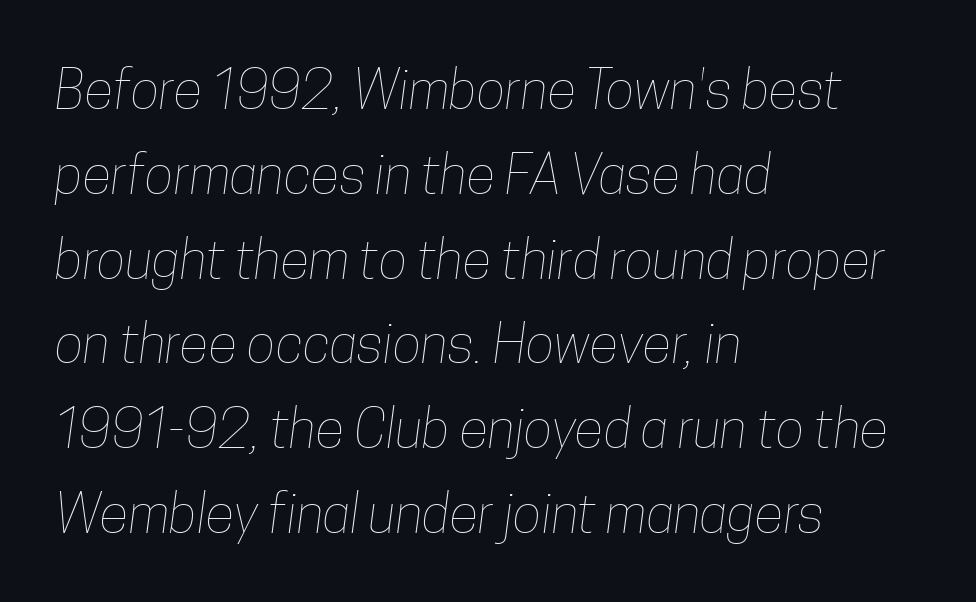
{"bold": "no", "weight": "thin", "width": "condensed", "stroke_contrast": "low", "x_height": "medium", "monospaced": "no", "underline": "no", "align": "left", "line_spacing": "normal", "line_spacing_ratio": 1.57, "letter_spacing": "normal", "letter_spacing_em": 0.0, "glyph_px": 54}
